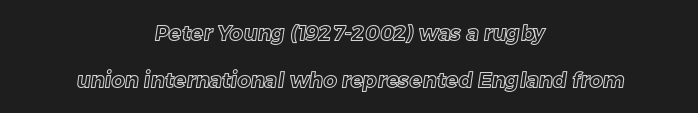
The image shows 21 px text type; set centered, loose line spacing (2.23x), normal letter spacing, not underlined.
